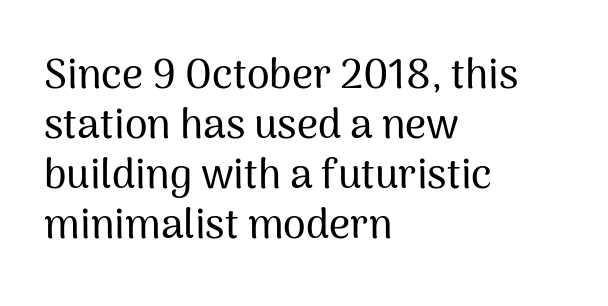
The image shows 41 px sans-serif type, upright; set left-aligned, line spacing 1.22x, normal letter spacing, not underlined; medium stroke contrast and a medium x-height.
